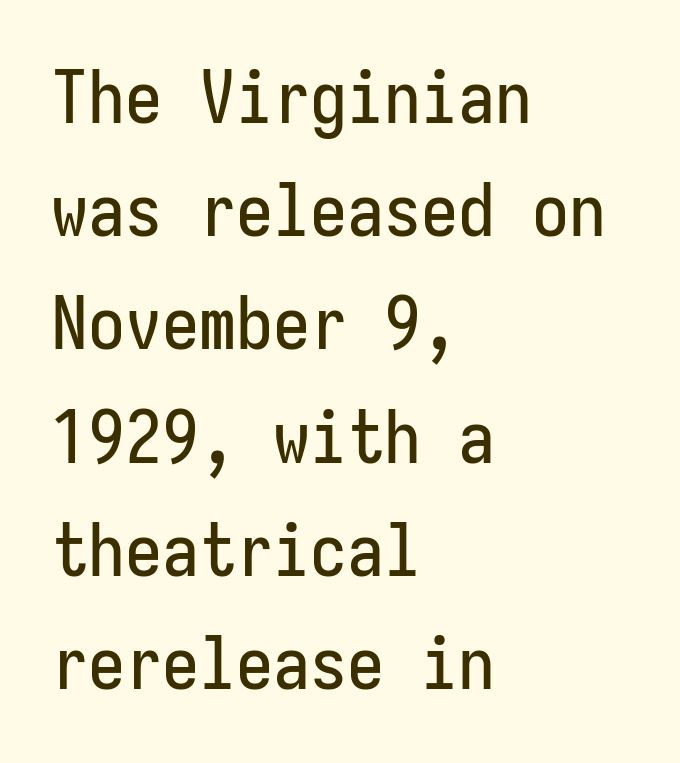
{"serif": "no", "italic": "no", "width": "condensed", "stroke_contrast": "low", "x_height": "medium", "monospaced": "yes", "underline": "no", "align": "left", "line_spacing": "normal", "line_spacing_ratio": 1.53, "letter_spacing": "normal", "letter_spacing_em": 0.0, "glyph_px": 74}
